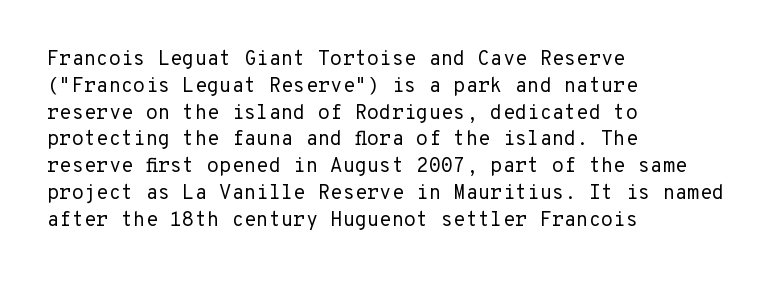
{"italic": "no", "bold": "no", "underline": "no", "align": "left", "line_spacing": "normal", "line_spacing_ratio": 1.34, "letter_spacing": "normal", "letter_spacing_em": 0.0, "glyph_px": 20}
